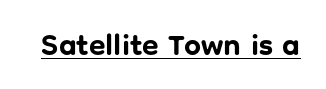
The image shows 30 px bold sans-serif type, upright; set normal letter spacing, underlined; low stroke contrast and a medium x-height.
